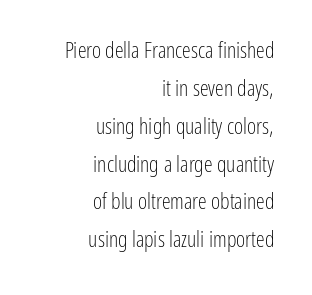
Any mark beneath the type? The region is blank. Posture: straight, roman, zero tilt. Glyph-to-glyph distance matches everyday printed text. In CSS terms this would be text-align: right.
